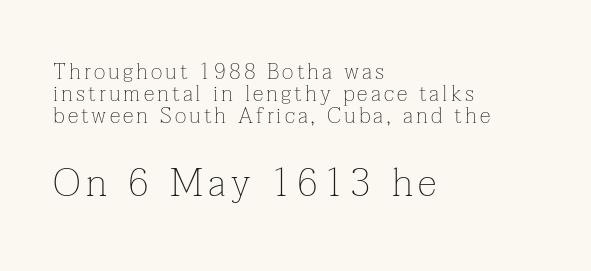
The image shows 39 px thin serif type, upright; set left-aligned, tight line spacing (1.0x), not underlined; the second (bottom) block is 1.77x larger; low stroke contrast and a medium x-height.
